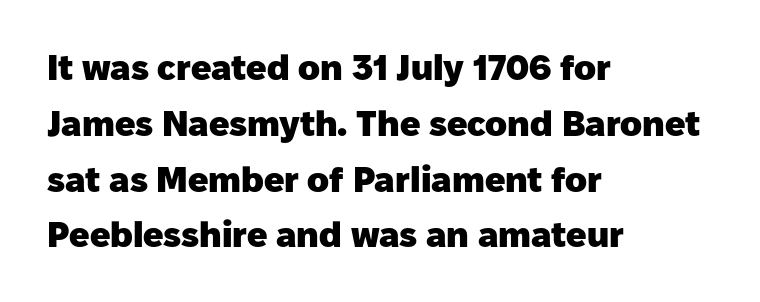
{"serif": "no", "italic": "no", "bold": "yes", "weight": "heavy", "width": "normal", "stroke_contrast": "low", "x_height": "medium", "monospaced": "no", "underline": "no", "align": "left", "line_spacing": "normal", "line_spacing_ratio": 1.55, "letter_spacing": "normal", "letter_spacing_em": 0.0, "glyph_px": 36}
